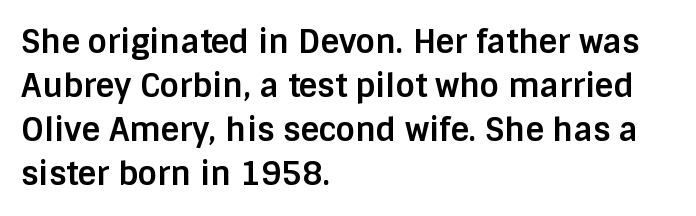
What stands out about the letter spacing? Nothing — it is the standard amount. The typesetter chose a ragged-right arrangement here. Think of a printed novel: that variable character pitch is what you see here. Stroke terminals: plain, sans-serif.
